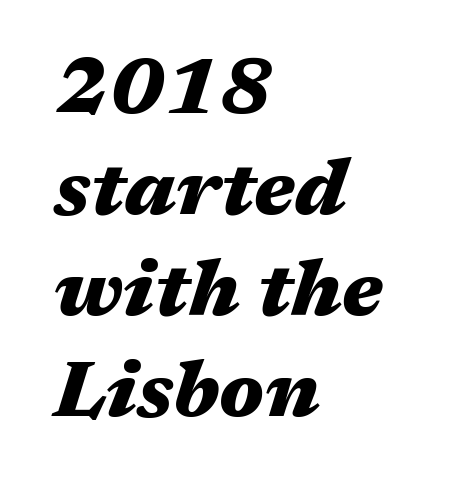
The image shows 79 px heavy, wide type, italic (leaning right); set left-aligned, normal line spacing (1.28x), normal letter spacing, not underlined; medium stroke contrast and a medium x-height.
